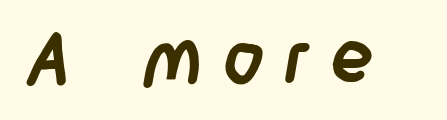
The image shows 73 px semibold, condensed sans-serif type; set unusually wide letter spacing (+0.26 em), not underlined; low stroke contrast and a large x-height.
